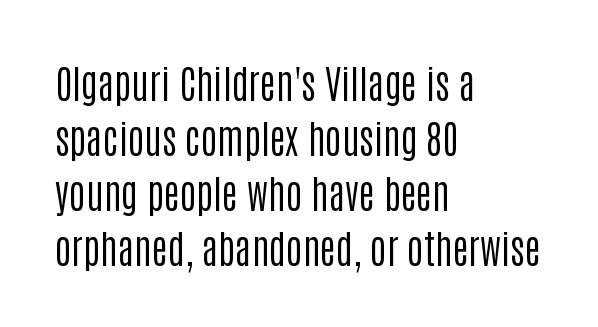
No italicization has been applied; the sample stays upright. The characters display no serif detailing; their extremities are plain. Leftover space on each line is placed entirely after the last word. Vertical spacing — default. The typeface has the unassuming heft of standard copy or less.
